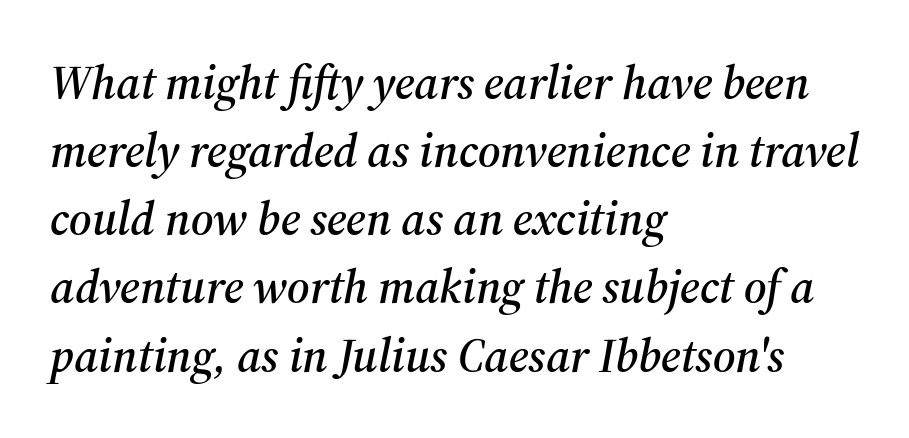
Does the type have serifs? Yes, each stem ends in a small foot. Underlining? Definitely not there. This sample keeps an unexceptional amount of space between lines. Style check: oblique. This sample has the flowing, uneven cadence of proportional lettering. Visually the block forms a straight wall on the left and a jagged coastline on the right.
